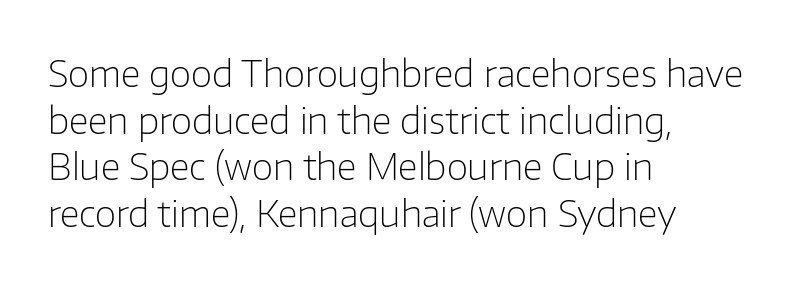
The image shows 37 px light sans-serif type, upright; set left-aligned, normal line spacing (1.26x), normal letter spacing, not underlined; low stroke contrast and a medium x-height.
